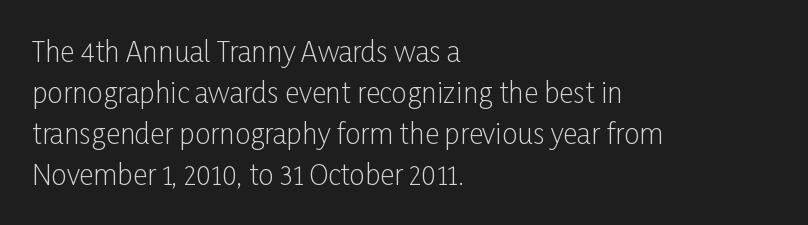
Quick note: interline space is typical. Is the type heavy? It reads as light-to-regular instead. The font family rendered here belongs to the sans-serif group. Descenders hang freely into open space.
